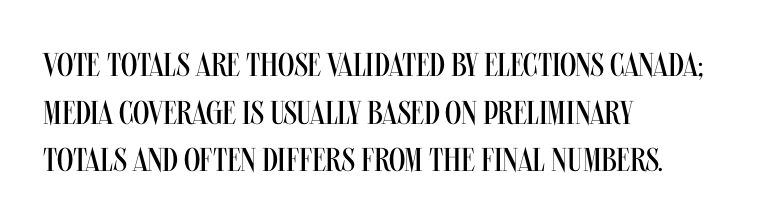
The words here are not underlined. Heaviness? Minimal to ordinary, like unemphasized prose. These lines keep a tight, regular rhythm from letter to letter. The lettering stays uniformly vertical, giving the passage a roman look. Each letter's strokes conclude bluntly, with no projecting serifs.
